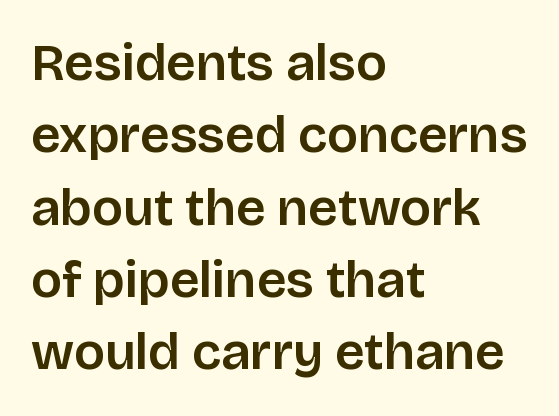
{"serif": "no", "italic": "no", "width": "normal", "stroke_contrast": "low", "x_height": "large", "monospaced": "no", "underline": "no", "align": "left", "line_spacing": "normal", "line_spacing_ratio": 1.39, "letter_spacing": "normal", "letter_spacing_em": 0.0, "glyph_px": 52}
